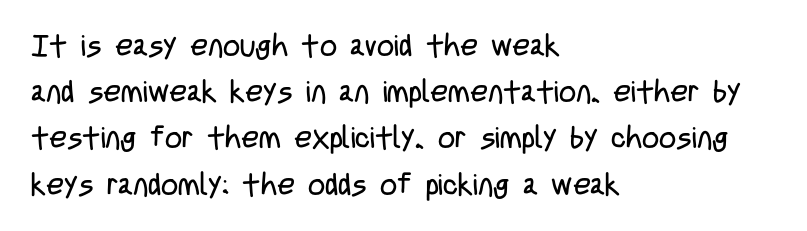
The image shows 30 px regular-weight, condensed sans-serif type, upright; set left-aligned, normal line spacing (1.54x), normal letter spacing, not underlined; low stroke contrast and a large x-height.
